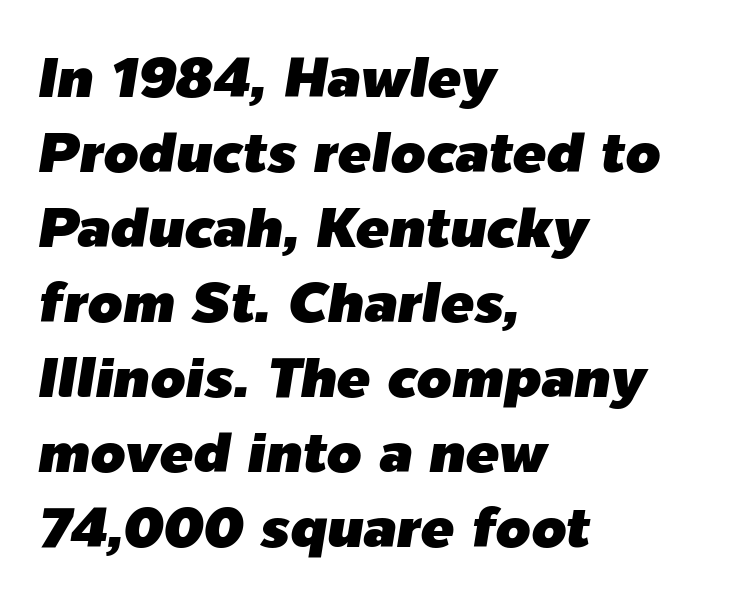
Letter spacing: default. Compared with a centered layout, this one pins lines to the left instead. Does the lettering tilt? It does — this is italic. The passage shown is typed in a proportional face where columns would drift.
